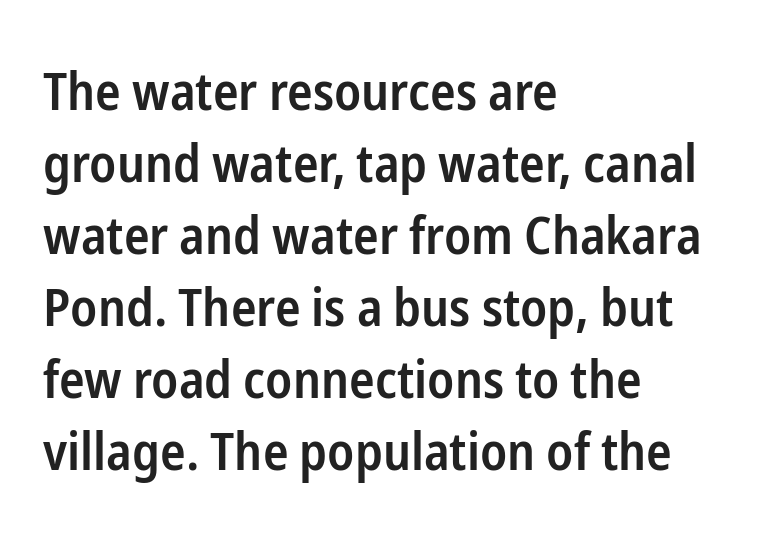
The image shows 53 px semibold, condensed sans-serif type, upright; set left-aligned, normal line spacing (1.36x), normal letter spacing, not underlined; low stroke contrast and a medium x-height.
